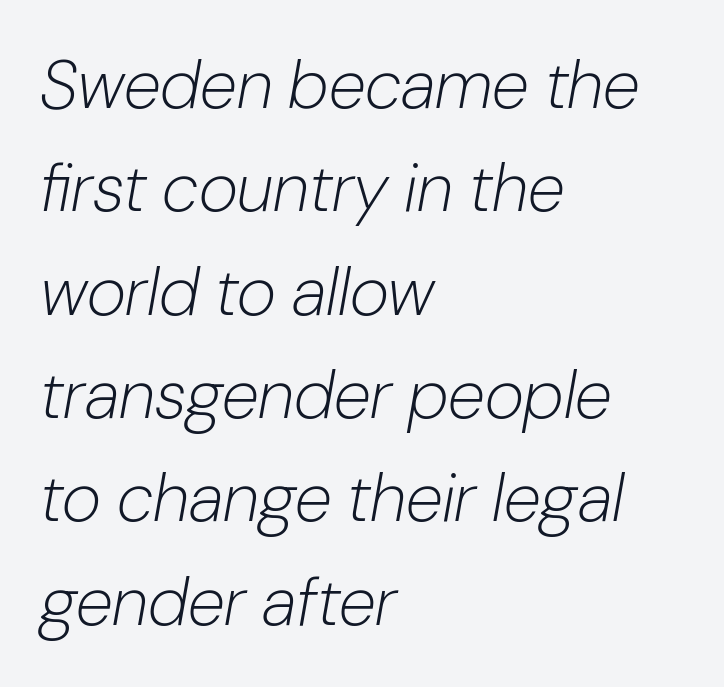
Q: Is the text bold? A: No.
Q: Is the text italic (slanted)? A: Yes, it leans right by about 10 degrees.
Q: Is the text underlined? A: No.
Q: How is the paragraph aligned? A: Left-aligned.
Q: Is the spacing between letters normal or unusually wide? A: Normal.
Q: Is the spacing between lines tight, normal or loose? A: Normal.
Q: Width (condensed, normal, or wide)? A: Normal.
Q: Stroke contrast? A: Low.
Q: x-height? A: Medium.
Q: Monospaced? A: No.
